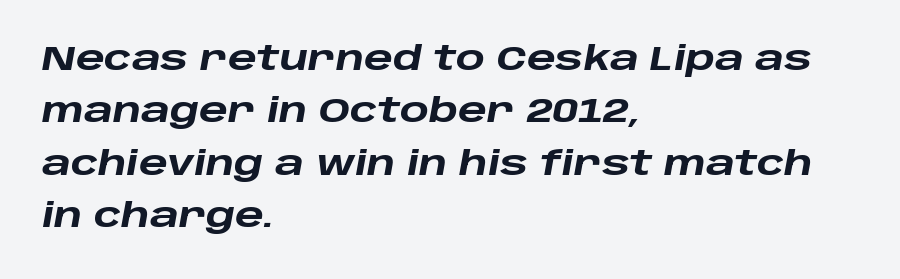
Strong, thick strokes mark this as bold type. Each line starts at the same left margin while the right side varies. Proportional: the letters do not fall into vertical columns. The space beneath each line is pristine and unruled.
